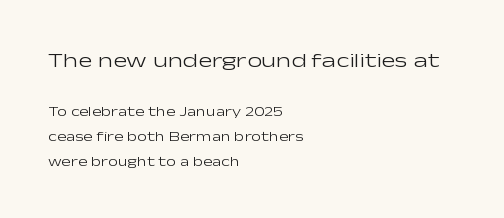
Do the letters lean? They stand straight. Here the first block reads like a headline and the second like body copy. Each word holds together tightly as a unit, with standard inter-letter gaps. Counters stay open thanks to moderate or lighter strokes.
